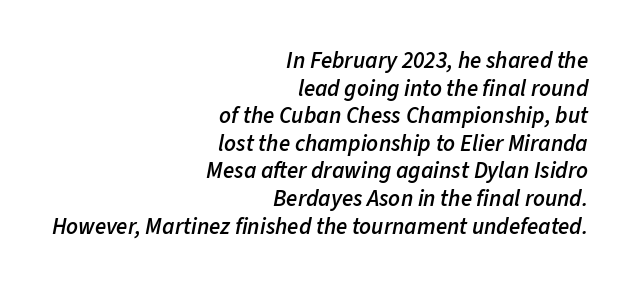
The image shows 23 px text type, italic (leaning right); set right-aligned, line spacing 1.2x, normal letter spacing, not underlined.
